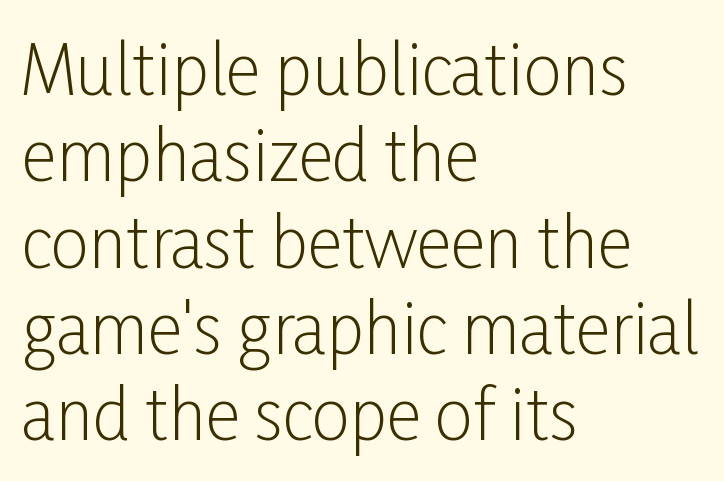
Q: Is the text bold? A: No.
Q: Is the text italic (slanted)? A: No, it is upright.
Q: Is the typeface a serif or a sans-serif typeface? A: Sans-serif.
Q: Is the text underlined? A: No.
Q: How is the paragraph aligned? A: Left-aligned.
Q: Is the spacing between letters normal or unusually wide? A: Normal.
Q: Is the spacing between lines tight, normal or loose? A: Normal.
Q: Width (condensed, normal, or wide)? A: Condensed.
Q: Stroke contrast? A: Low.
Q: x-height? A: Medium.
Q: Monospaced? A: No.
